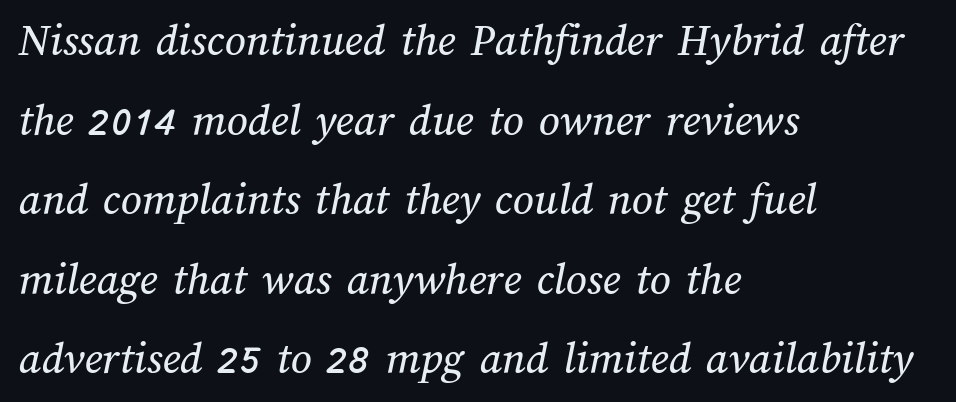
{"width": "normal", "stroke_contrast": "medium", "x_height": "medium", "monospaced": "no", "underline": "no", "align": "left", "line_spacing_ratio": 1.73, "letter_spacing": "normal", "letter_spacing_em": 0.0, "glyph_px": 46}
